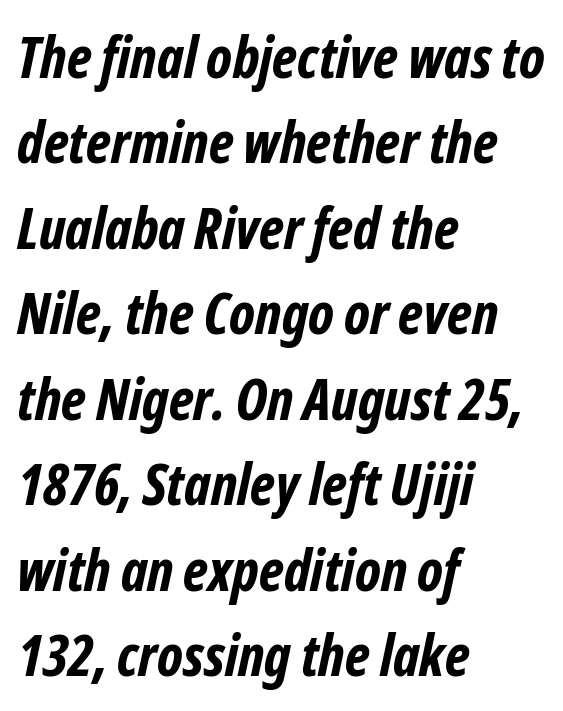
Q: Is the text bold? A: Yes.
Q: Is the typeface a serif or a sans-serif typeface? A: Sans-serif.
Q: Is the text underlined? A: No.
Q: How is the paragraph aligned? A: Left-aligned.
Q: Is the spacing between letters normal or unusually wide? A: Normal.
Q: Is the spacing between lines tight, normal or loose? A: Normal.
Q: Width (condensed, normal, or wide)? A: Condensed.
Q: Stroke contrast? A: Low.
Q: x-height? A: Medium.
Q: Monospaced? A: No.
